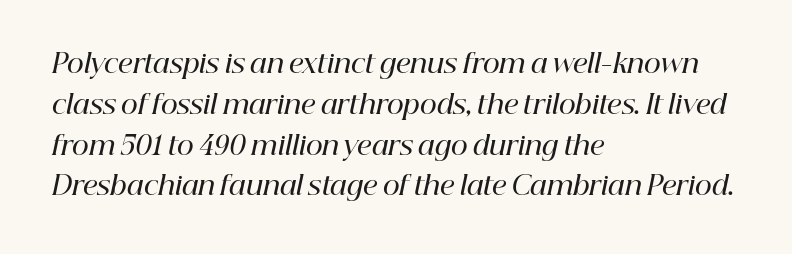
The image shows 26 px text type, italic (leaning right); set left-aligned, normal line spacing (1.57x), normal letter spacing, not underlined.
